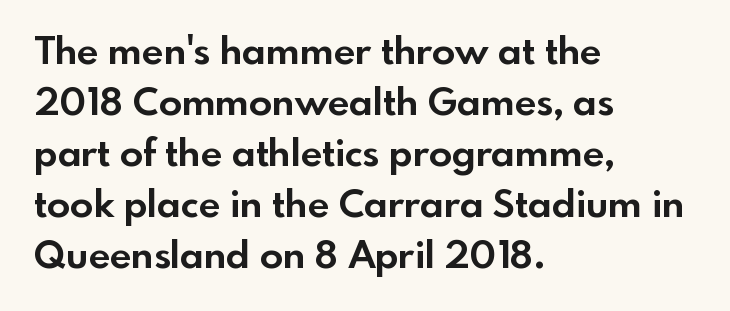
{"serif": "no", "italic": "no", "bold": "yes", "weight": "bold", "width": "normal", "x_height": "small", "monospaced": "no", "underline": "no", "align": "left", "line_spacing": "normal", "line_spacing_ratio": 1.34, "letter_spacing": "normal", "letter_spacing_em": 0.0, "glyph_px": 38}
